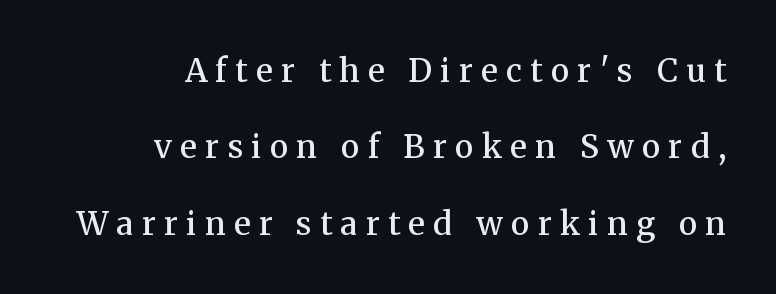
The image shows 32 px semibold serif type, upright; set right-aligned, loose line spacing (2.39x), unusually wide letter spacing (+0.26 em), not underlined; medium stroke contrast and a medium x-height.
